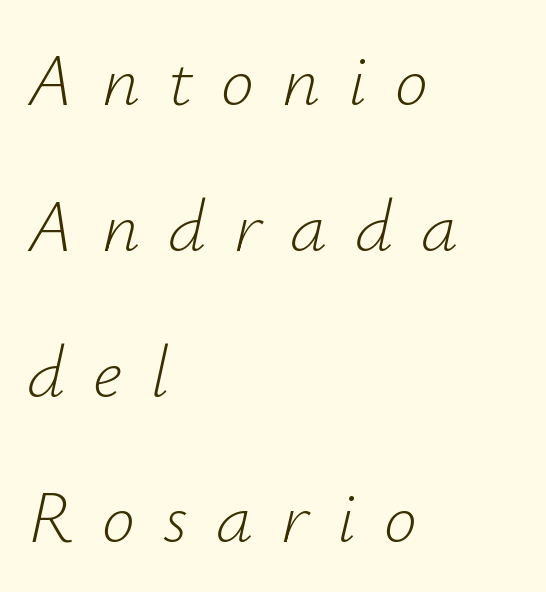
Q: Is the text bold? A: No.
Q: Is the text italic (slanted)? A: Yes, it leans right by about 12 degrees.
Q: Is the text underlined? A: No.
Q: How is the paragraph aligned? A: Left-aligned.
Q: Is the spacing between letters normal or unusually wide? A: Unusually wide.
Q: Is the spacing between lines tight, normal or loose? A: Loose.
Q: Width (condensed, normal, or wide)? A: Normal.
Q: Stroke contrast? A: Low.
Q: x-height? A: Small.
Q: Monospaced? A: No.
